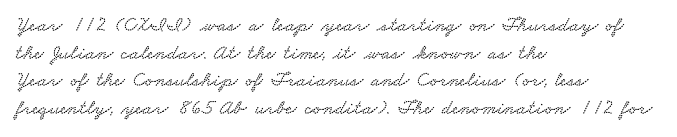
{"underline": "no", "align": "left", "line_spacing": "normal", "line_spacing_ratio": 1.31, "letter_spacing": "normal", "letter_spacing_em": 0.0, "glyph_px": 21}
